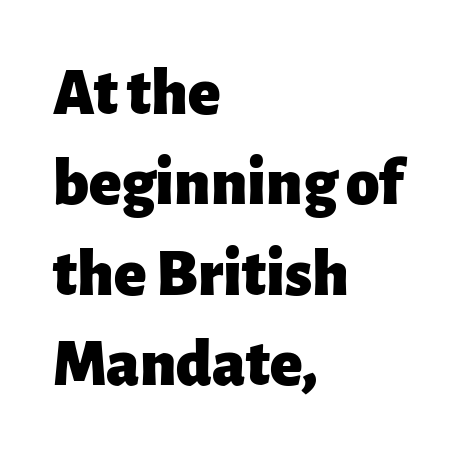
Tall strokes in this sample are plumb rather than angled. Decoration check: the copy has no underline. The passage shown is typed in a proportional face where columns would drift. Compared with typical paragraphs, the rows here are spaced about the same. Nope, no serifs anywhere on these letters.
